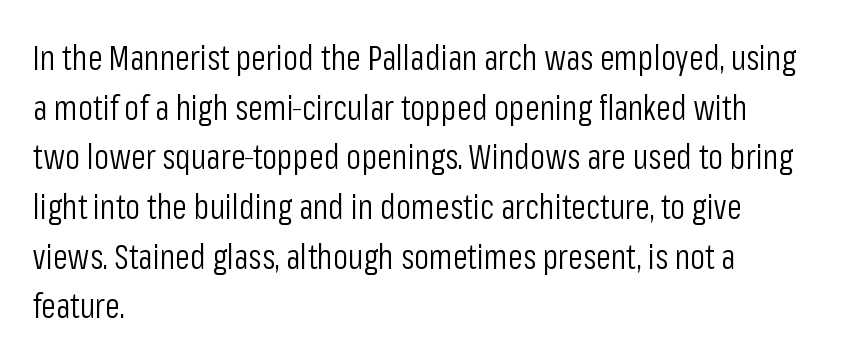
Q: Is the text bold? A: No.
Q: Is the text italic (slanted)? A: No, it is upright.
Q: Is the typeface a serif or a sans-serif typeface? A: Sans-serif.
Q: Is the text underlined? A: No.
Q: How is the paragraph aligned? A: Left-aligned.
Q: Is the spacing between letters normal or unusually wide? A: Normal.
Q: Is the spacing between lines tight, normal or loose? A: Normal.
Q: Width (condensed, normal, or wide)? A: Condensed.
Q: Stroke contrast? A: Low.
Q: x-height? A: Medium.
Q: Monospaced? A: No.
